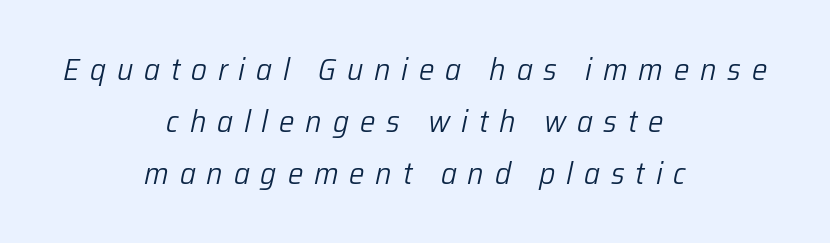
Q: Is the text bold? A: No.
Q: Is the text italic (slanted)? A: Yes, it leans right by about 12 degrees.
Q: Is the text underlined? A: No.
Q: How is the paragraph aligned? A: Centered.
Q: Is the spacing between letters normal or unusually wide? A: Unusually wide.
Q: Is the spacing between lines tight, normal or loose? A: Normal.
Q: Width (condensed, normal, or wide)? A: Normal.
Q: Stroke contrast? A: Low.
Q: x-height? A: Medium.
Q: Monospaced? A: No.
